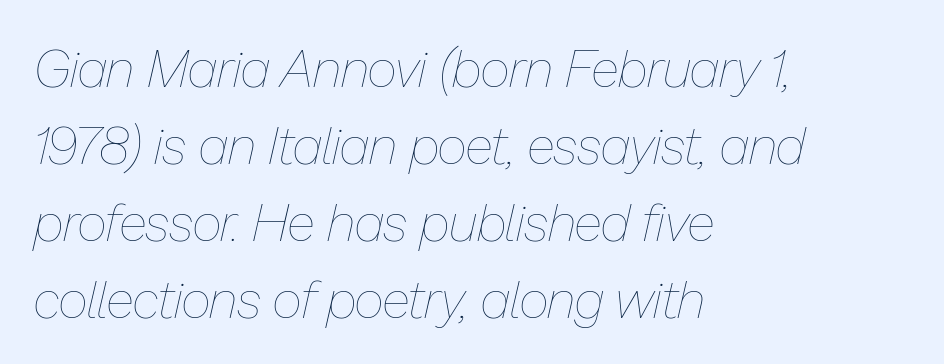
Clear beneath every line of the passage. When letters slant like this, we call the style italic. Is the letter spacing exaggerated? No — it looks like the ordinary default. The passage shown stacks its lines at a standard gap. No chunkiness to these letters — they're not bold.
